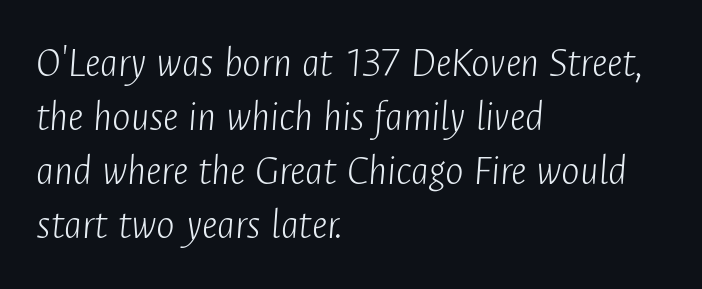
The image shows 44 px light, condensed type, italic (leaning right); set left-aligned, line spacing 1.23x, normal letter spacing, not underlined; low stroke contrast and a medium x-height.
